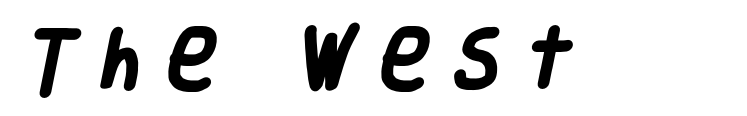
A bare baseline throughout the passage. Classification — sans serif. Is the type bold? Yes — the strokes are clearly thick and heavy. The tracking reads as deliberately expanded to a designer's eye.
